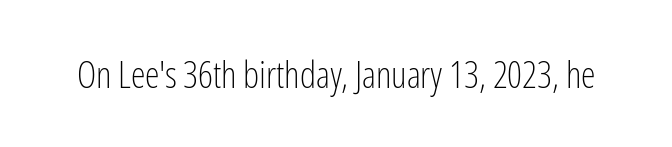
{"serif": "no", "italic": "no", "bold": "no", "weight": "light", "width": "condensed", "stroke_contrast": "low", "x_height": "medium", "monospaced": "no", "underline": "no", "letter_spacing": "normal", "letter_spacing_em": 0.0, "glyph_px": 37}
